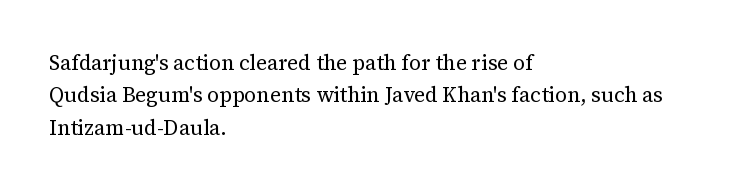
Words float on clear page, feet unadorned. Letters have the restrained weight of plain body copy at most. Horizontal alignment here is leftward, the default for most running prose. Whoever set this chose a conventional vertical rhythm. This sample uses an upright cut, with every glyph sitting square on the baseline.
